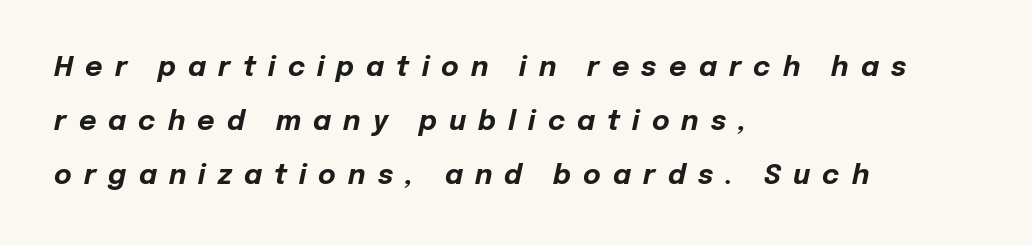
{"italic": "yes", "lean": "right", "slant_degrees": 12, "bold": "yes", "underline": "no", "align": "left", "line_spacing": "loose", "line_spacing_ratio": 2.0, "letter_spacing": "wide", "letter_spacing_em": 0.45, "glyph_px": 27}
